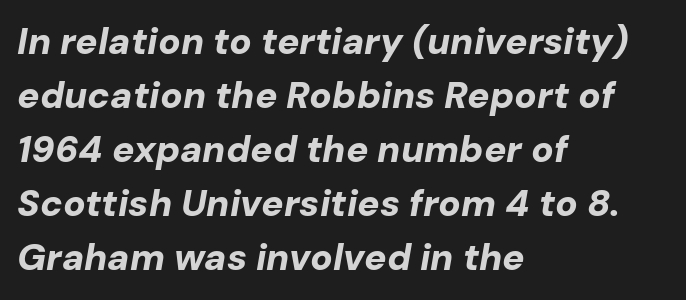
{"italic": "yes", "lean": "right", "slant_degrees": 10, "bold": "yes", "weight": "bold", "width": "normal", "stroke_contrast": "low", "x_height": "medium", "monospaced": "no", "underline": "no", "align": "left", "line_spacing": "normal", "line_spacing_ratio": 1.46, "letter_spacing": "normal", "letter_spacing_em": 0.0, "glyph_px": 37}
